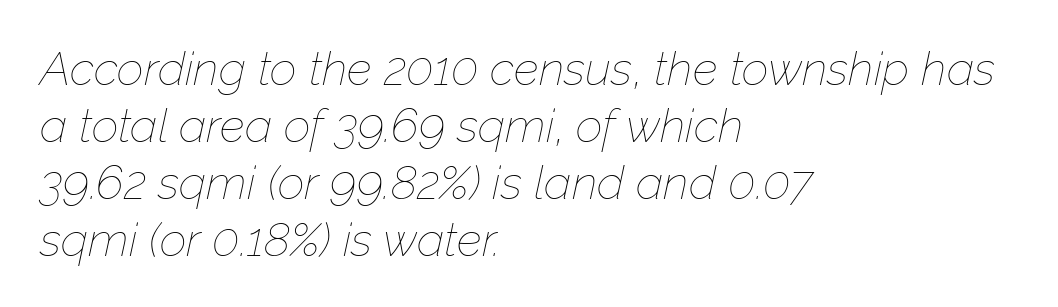
Q: Is the text bold? A: No.
Q: Is the text italic (slanted)? A: Yes, it leans right by about 12 degrees.
Q: Is the text underlined? A: No.
Q: How is the paragraph aligned? A: Left-aligned.
Q: Is the spacing between letters normal or unusually wide? A: Normal.
Q: Width (condensed, normal, or wide)? A: Normal.
Q: Stroke contrast? A: Low.
Q: x-height? A: Medium.
Q: Monospaced? A: No.
